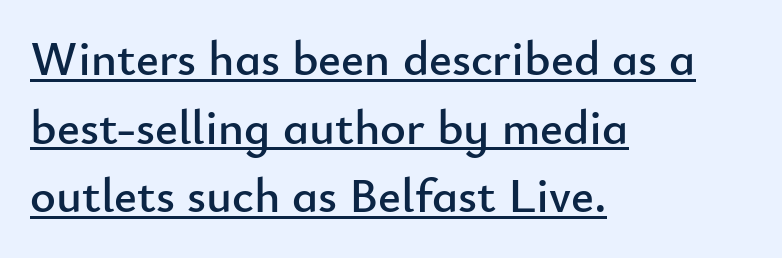
The image shows 49 px sans-serif type, upright; set left-aligned, normal line spacing (1.4x), normal letter spacing, underlined; low stroke contrast and a small x-height.
